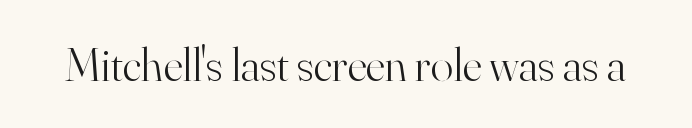
Q: Is the text bold? A: No.
Q: Is the text italic (slanted)? A: No, it is upright.
Q: Is the typeface a serif or a sans-serif typeface? A: Serif.
Q: Is the text underlined? A: No.
Q: Is the spacing between letters normal or unusually wide? A: Normal.
Q: Width (condensed, normal, or wide)? A: Normal.
Q: Stroke contrast? A: High.
Q: x-height? A: Small.
Q: Monospaced? A: No.
